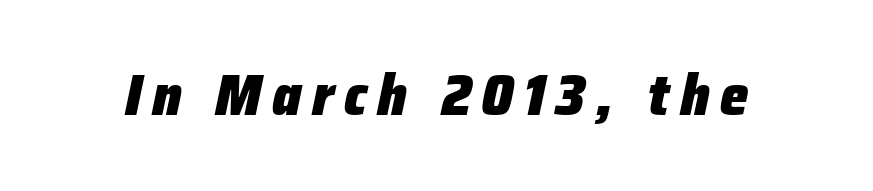
Q: Is the text bold? A: Yes.
Q: Is the text italic (slanted)? A: Yes, it leans right by about 12 degrees.
Q: Is the text underlined? A: No.
Q: Width (condensed, normal, or wide)? A: Normal.
Q: Stroke contrast? A: Low.
Q: x-height? A: Medium.
Q: Monospaced? A: No.
